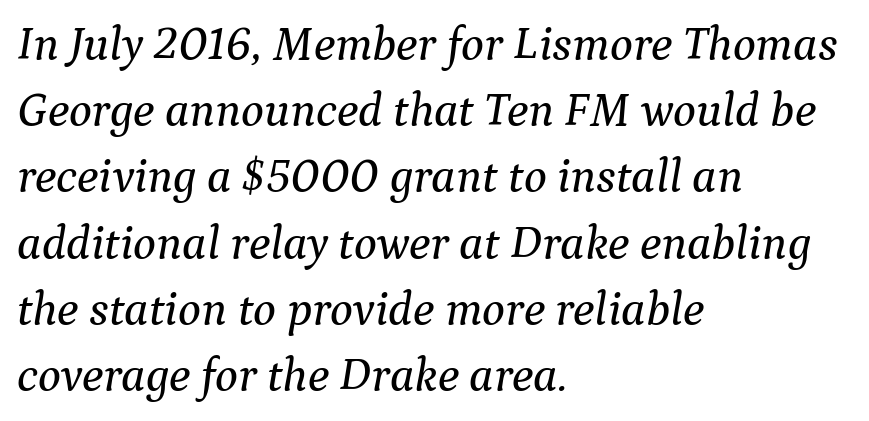
Quick note: interline space is typical. Every character sits at an angle, as italics do. The strip under each line holds only bare page. Is this a fixed-width face? No — the glyphs have proportional, varying widths.
